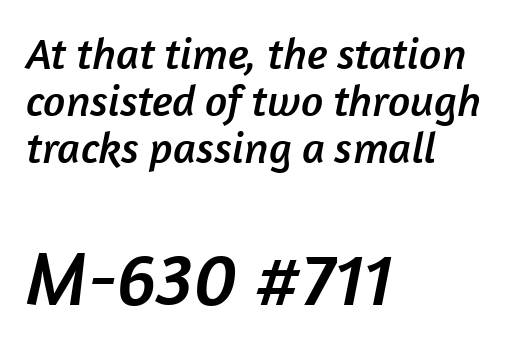
Between one letter and the next there's only the usual sliver of space. Regarding serifs, this sample does without them. The area under the type is left untouched. Scale increases going downward across the two blocks. Horizontal alignment here is leftward, the default for most running prose.
